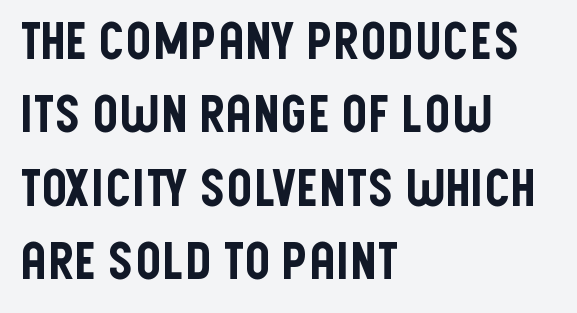
The image shows 51 px condensed sans-serif type, upright; set left-aligned, normal line spacing (1.44x), normal letter spacing, not underlined; low stroke contrast and a large x-height.
